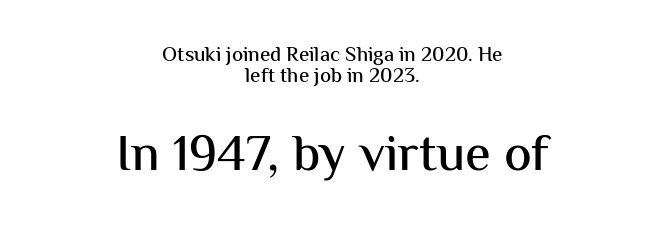
Q: Is the text italic (slanted)? A: No, it is upright.
Q: Is the typeface a serif or a sans-serif typeface? A: Sans-serif.
Q: Is the text underlined? A: No.
Q: How is the paragraph aligned? A: Centered.
Q: Is the spacing between letters normal or unusually wide? A: Normal.
Q: Is the spacing between lines tight, normal or loose? A: Tight.
Q: Which block of text is set in a larger size, the first (top) or the second (bottom)? A: The second (bottom) one.
Q: Width (condensed, normal, or wide)? A: Normal.
Q: Stroke contrast? A: Medium.
Q: x-height? A: Medium.
Q: Monospaced? A: No.
